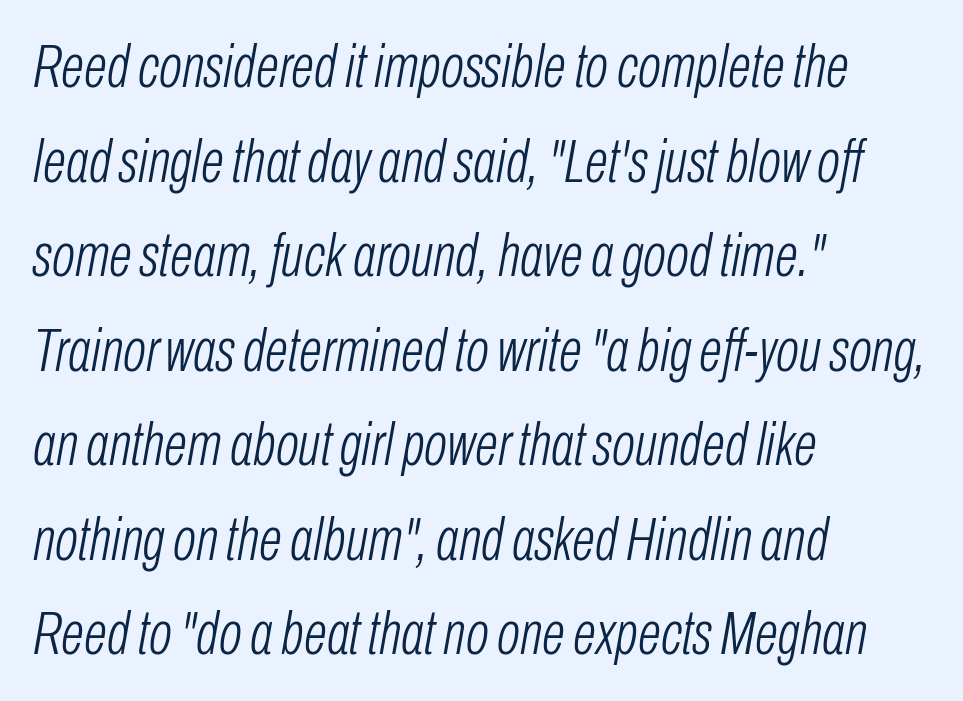
Q: Is the text bold? A: No.
Q: Is the text italic (slanted)? A: Yes, it leans right by about 10 degrees.
Q: Is the text underlined? A: No.
Q: How is the paragraph aligned? A: Left-aligned.
Q: Is the spacing between letters normal or unusually wide? A: Normal.
Q: Is the spacing between lines tight, normal or loose? A: Normal.
Q: Width (condensed, normal, or wide)? A: Condensed.
Q: Stroke contrast? A: Low.
Q: x-height? A: Medium.
Q: Monospaced? A: No.
